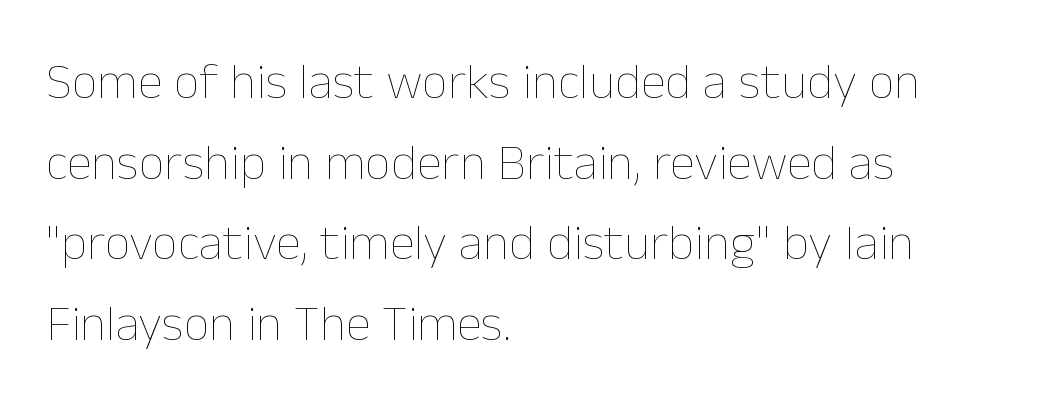
Q: Is the text bold? A: No.
Q: Is the text italic (slanted)? A: No, it is upright.
Q: Is the text underlined? A: No.
Q: How is the paragraph aligned? A: Left-aligned.
Q: Is the spacing between letters normal or unusually wide? A: Normal.
Q: Is the spacing between lines tight, normal or loose? A: Normal.
Q: Width (condensed, normal, or wide)? A: Normal.
Q: Stroke contrast? A: Low.
Q: x-height? A: Medium.
Q: Monospaced? A: No.
